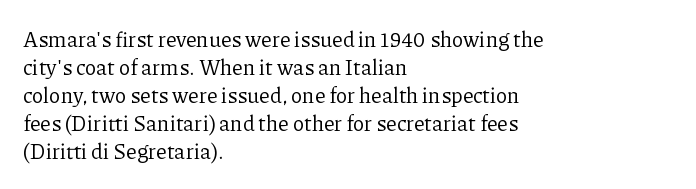
The paragraph has a hard left edge and a soft right edge. Rows of type keep a routine distance in the vertical direction. The letters sit at their default tracking, neither squeezed nor spread. Posture: vertical.
